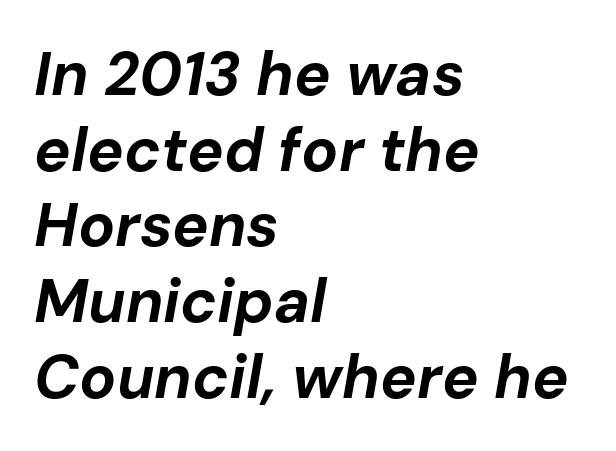
A typesetter would call this proportional, since set widths differ per character. All the whitespace from short lines collects on the right. There is no visible air inserted between adjacent glyphs. The sample has been set heavy, in full bold. Clear beneath every line of the passage. Characters are canted at an angle relative to the baseline's perpendicular.
